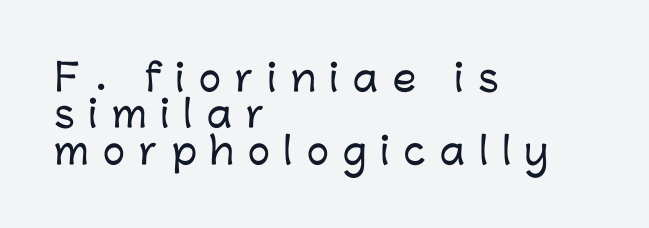
{"serif": "no", "italic": "no", "width": "normal", "stroke_contrast": "low", "x_height": "medium", "monospaced": "no", "underline": "no", "align": "left", "line_spacing": "tight", "line_spacing_ratio": 0.98, "letter_spacing": "wide", "letter_spacing_em": 0.39, "glyph_px": 37}
